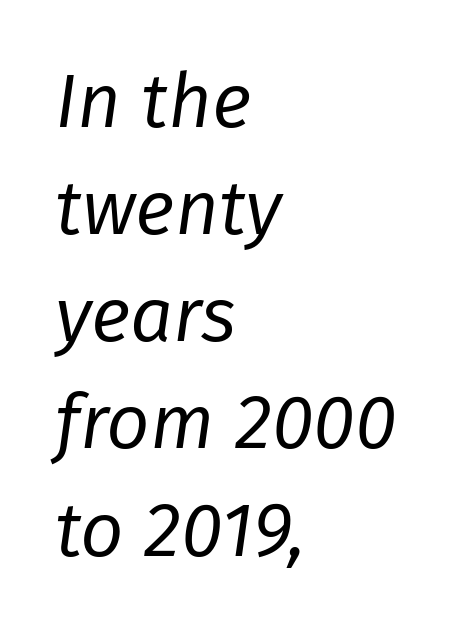
{"italic": "yes", "lean": "right", "slant_degrees": 8, "bold": "no", "weight": "regular", "width": "normal", "stroke_contrast": "low", "x_height": "medium", "monospaced": "no", "underline": "no", "align": "left", "line_spacing": "normal", "line_spacing_ratio": 1.41, "letter_spacing": "normal", "letter_spacing_em": 0.0, "glyph_px": 76}
